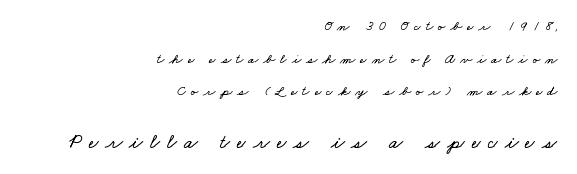
The face used here is rendered with a markedly widened letterfit. Layout note: lines flush right. You could fit nearly another row in the gap between these rows. Honestly, there is no underline to notice here at all.
